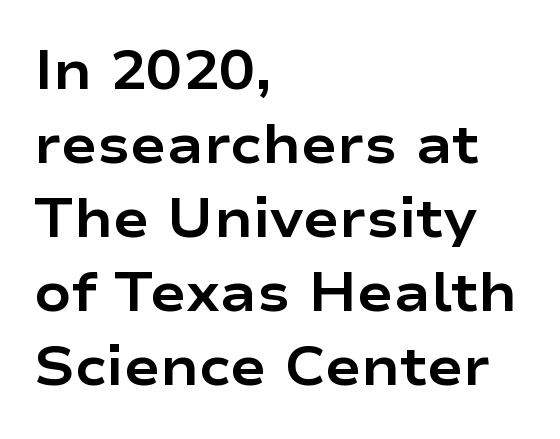
{"serif": "no", "italic": "no", "bold": "yes", "weight": "bold", "width": "wide", "stroke_contrast": "low", "x_height": "medium", "monospaced": "no", "underline": "no", "align": "left", "line_spacing": "normal", "line_spacing_ratio": 1.37, "letter_spacing": "normal", "letter_spacing_em": 0.0, "glyph_px": 54}
